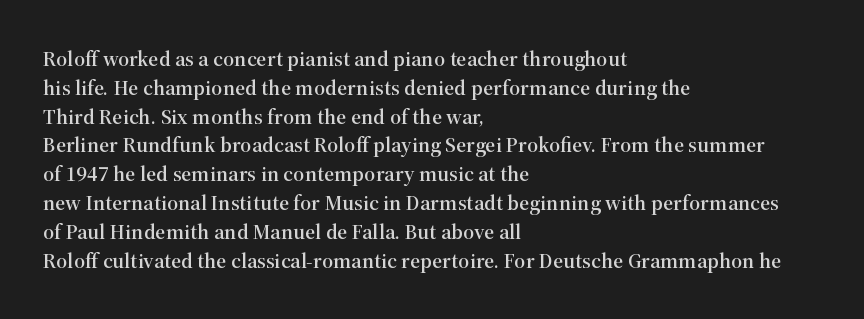
The image shows 22 px text type, upright; set left-aligned, normal line spacing (1.31x), normal letter spacing, not underlined.
